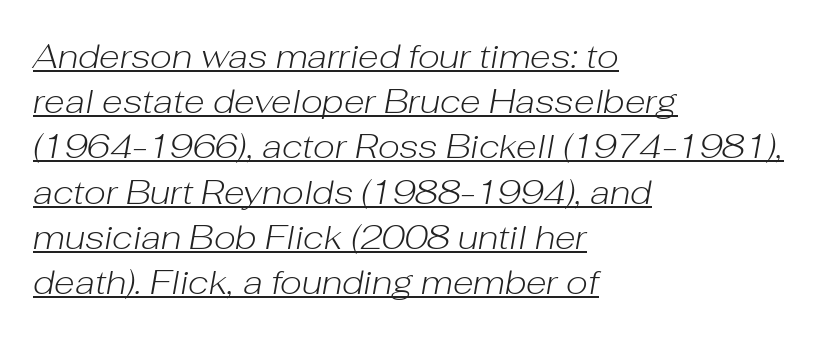
A quiet, ordinary-to-light weight characterises the typeface. Here the glyphs are tracked normally, forming tight word shapes. The rows are spaced the way most documents space them. A student would call this left alignment; a typographer would say flush left, rag right.
